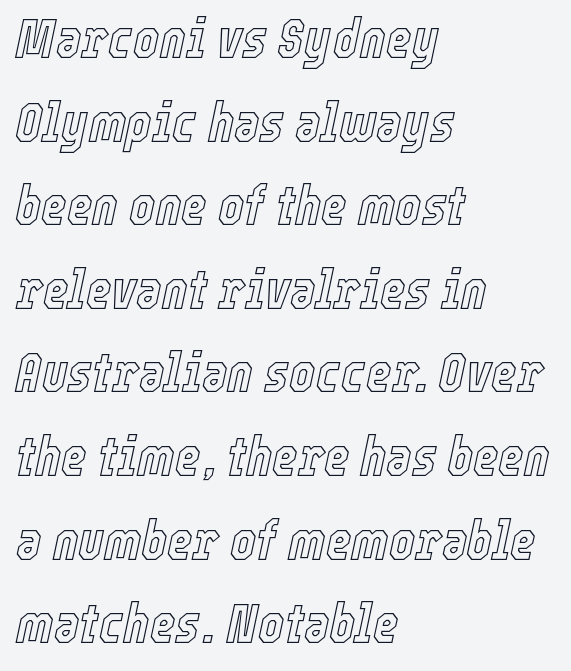
The text block is weighted toward the left margin, trailing off unevenly rightward. Varying glyph widths throughout — classic text-font behaviour. Inter-character spacing is left at the font's built-in metrics. Characters are canted at an angle relative to the baseline's perpendicular.
